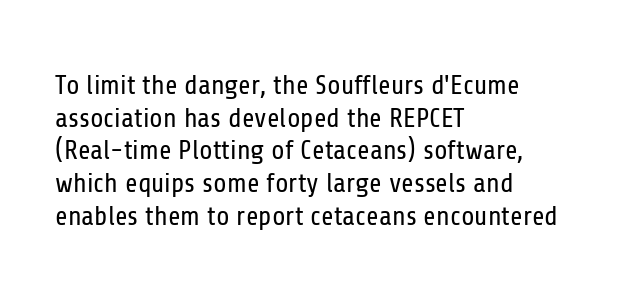
Q: Is the text bold? A: No.
Q: Is the text italic (slanted)? A: No, it is upright.
Q: Is the text underlined? A: No.
Q: How is the paragraph aligned? A: Left-aligned.
Q: Is the spacing between letters normal or unusually wide? A: Normal.
